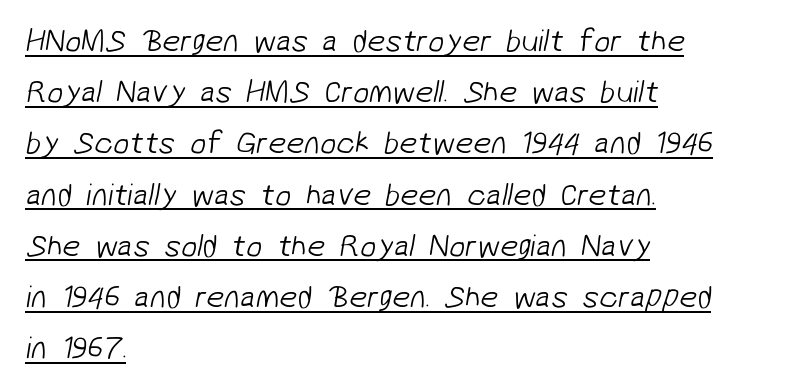
Q: Is the text bold? A: No.
Q: Is the typeface a serif or a sans-serif typeface? A: Sans-serif.
Q: Is the text underlined? A: Yes.
Q: How is the paragraph aligned? A: Left-aligned.
Q: Is the spacing between letters normal or unusually wide? A: Normal.
Q: Is the spacing between lines tight, normal or loose? A: Normal.
Q: Width (condensed, normal, or wide)? A: Normal.
Q: Stroke contrast? A: Low.
Q: x-height? A: Medium.
Q: Monospaced? A: No.
